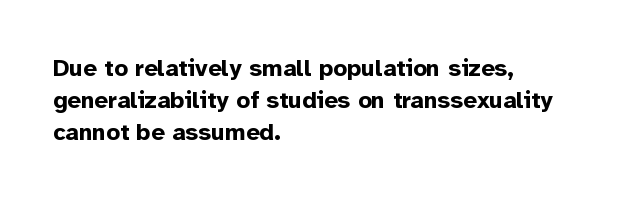
Q: Is the text bold? A: Yes.
Q: Is the text italic (slanted)? A: No, it is upright.
Q: Is the text underlined? A: No.
Q: How is the paragraph aligned? A: Left-aligned.
Q: Is the spacing between letters normal or unusually wide? A: Normal.
Q: Is the spacing between lines tight, normal or loose? A: Normal.
